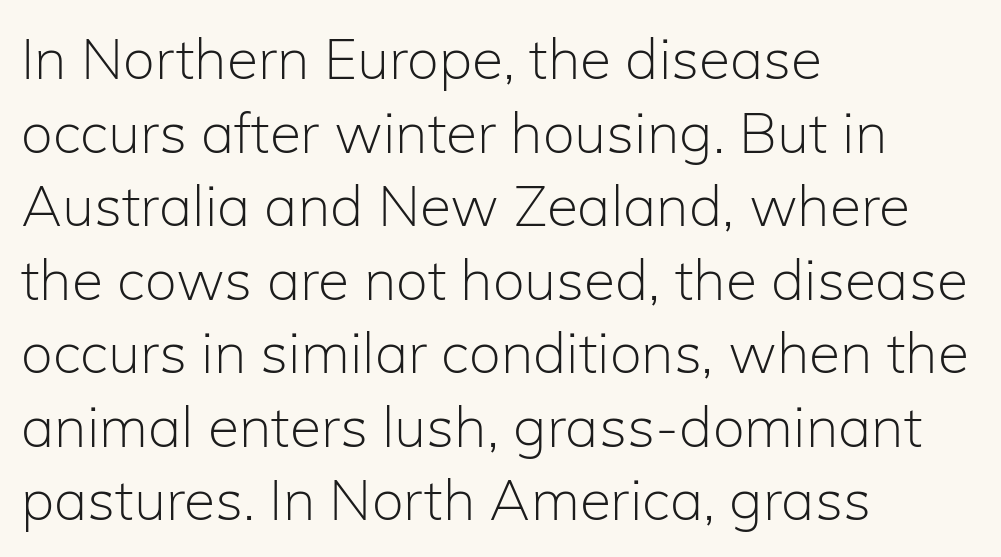
{"serif": "no", "italic": "no", "bold": "no", "weight": "light", "width": "normal", "stroke_contrast": "low", "x_height": "medium", "monospaced": "no", "underline": "no", "align": "left", "line_spacing": "normal", "line_spacing_ratio": 1.29, "letter_spacing": "normal", "letter_spacing_em": 0.0, "glyph_px": 57}
